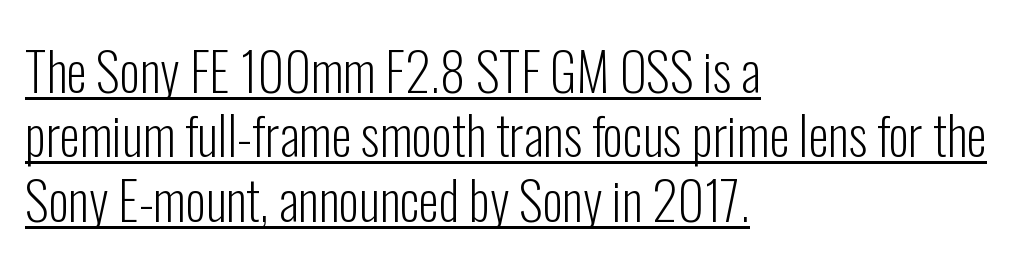
Proportional: the letters do not fall into vertical columns. Ink coverage per letter is moderate at most. Classification — sans serif. This sample is left-justified, so line endings fall wherever the words run out. Default kerning and tracking; the words read as compact shapes.
